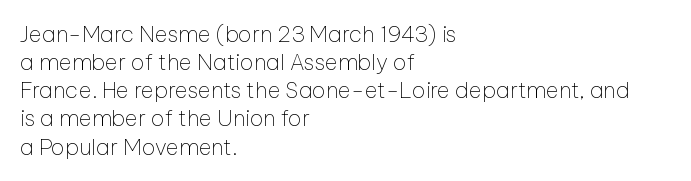
{"italic": "no", "bold": "no", "underline": "no", "align": "left", "line_spacing": "normal", "line_spacing_ratio": 1.28, "letter_spacing": "normal", "letter_spacing_em": 0.0, "glyph_px": 22}
